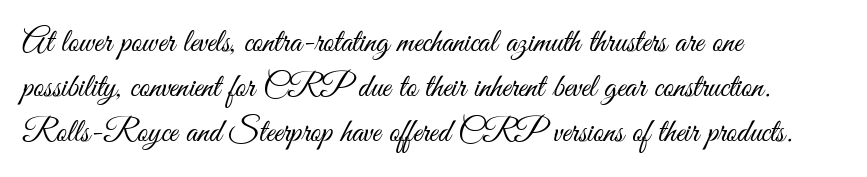
{"serif": "no", "bold": "no", "weight": "light", "width": "condensed", "stroke_contrast": "medium", "x_height": "small", "monospaced": "no", "underline": "no", "align": "left", "line_spacing": "normal", "line_spacing_ratio": 1.36, "letter_spacing": "normal", "letter_spacing_em": 0.0, "glyph_px": 33}
